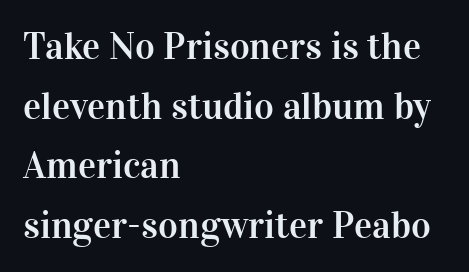
Q: Is the text italic (slanted)? A: No, it is upright.
Q: Is the typeface a serif or a sans-serif typeface? A: Serif.
Q: Is the text underlined? A: No.
Q: How is the paragraph aligned? A: Left-aligned.
Q: Is the spacing between letters normal or unusually wide? A: Normal.
Q: Is the spacing between lines tight, normal or loose? A: Normal.
Q: Width (condensed, normal, or wide)? A: Normal.
Q: Stroke contrast? A: High.
Q: x-height? A: Medium.
Q: Monospaced? A: No.
